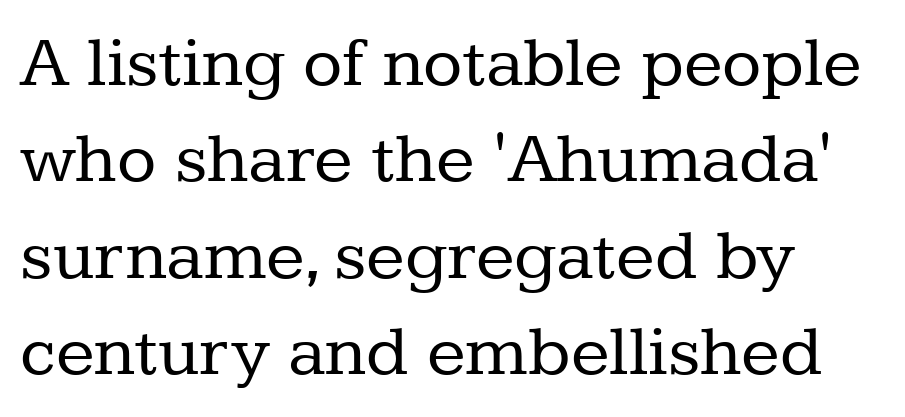
{"serif": "yes", "italic": "no", "bold": "no", "weight": "regular", "width": "normal", "stroke_contrast": "low", "x_height": "medium", "monospaced": "no", "underline": "no", "align": "left", "line_spacing": "normal", "line_spacing_ratio": 1.34, "letter_spacing": "normal", "letter_spacing_em": 0.0, "glyph_px": 72}
